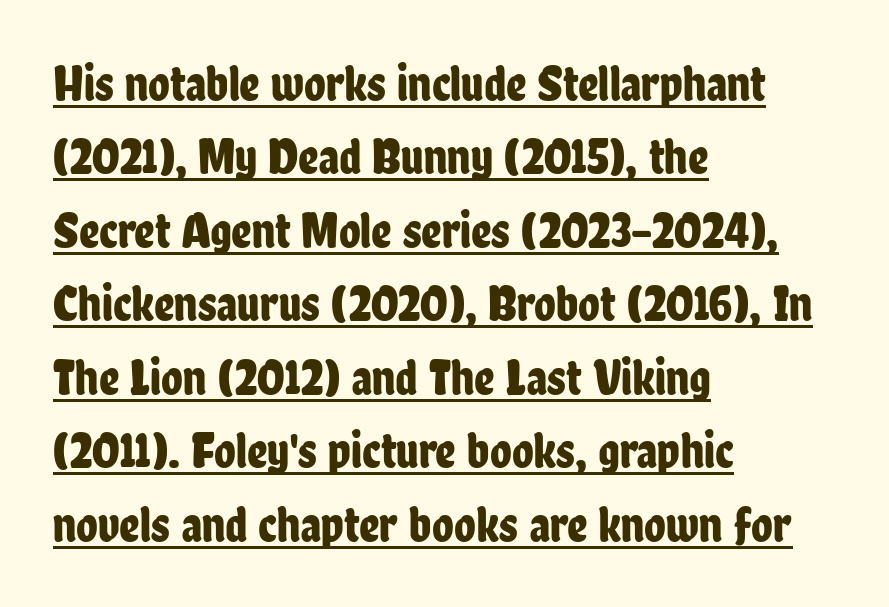
The image shows 50 px condensed sans-serif type, upright; set left-aligned, normal line spacing (1.47x), normal letter spacing, underlined; low stroke contrast and a medium x-height.
